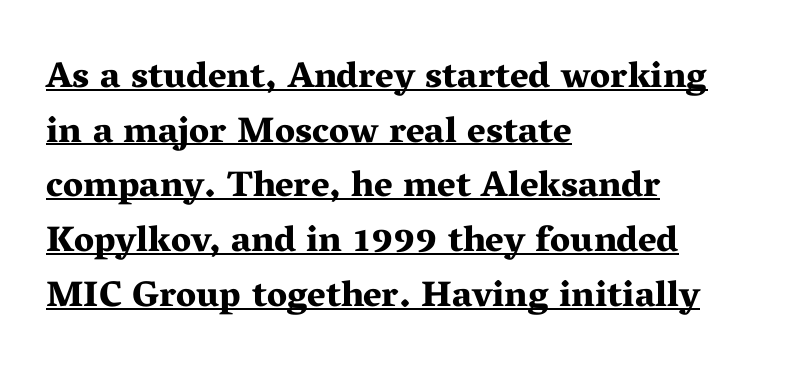
{"serif": "yes", "italic": "no", "bold": "yes", "weight": "bold", "width": "wide", "stroke_contrast": "medium", "x_height": "medium", "monospaced": "no", "underline": "yes", "align": "left", "line_spacing": "normal", "line_spacing_ratio": 1.52, "letter_spacing": "normal", "letter_spacing_em": 0.0, "glyph_px": 36}
